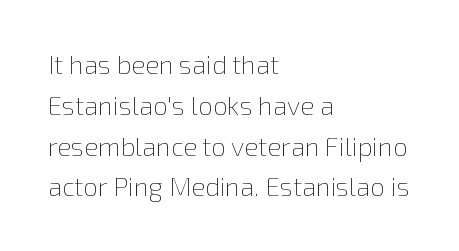
{"italic": "no", "bold": "no", "underline": "no", "align": "left", "line_spacing": "normal", "line_spacing_ratio": 1.57, "letter_spacing": "normal", "letter_spacing_em": 0.0, "glyph_px": 26}
